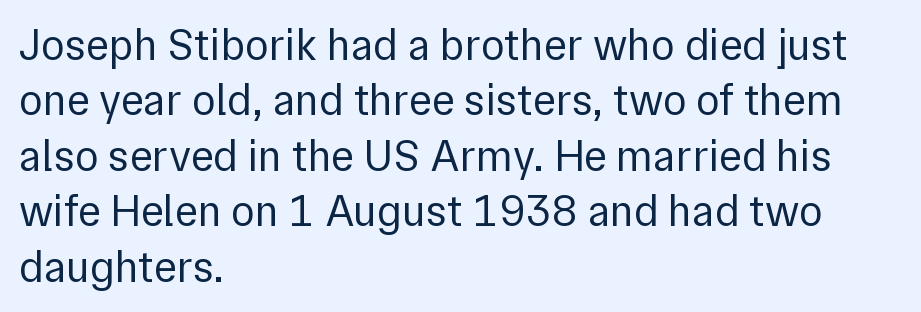
The image shows 44 px regular-weight sans-serif type, upright; set left-aligned, normal line spacing (1.26x), normal letter spacing, not underlined; a medium x-height.
